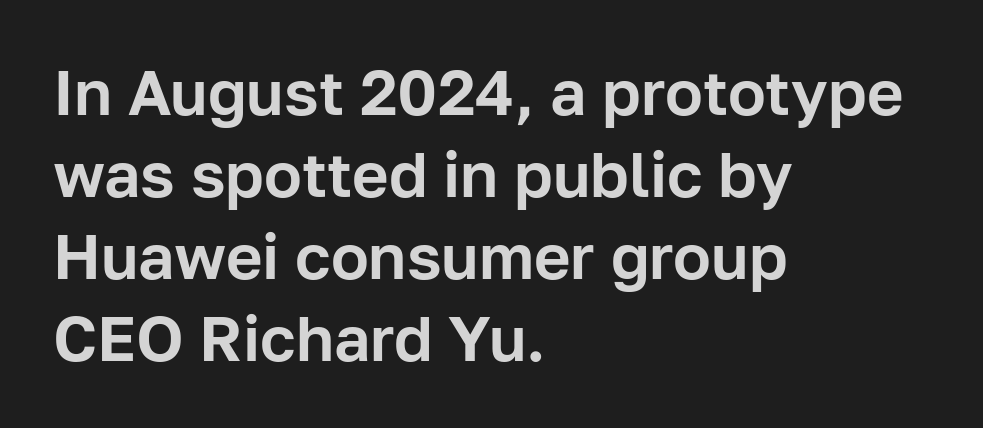
{"serif": "no", "italic": "no", "width": "normal", "stroke_contrast": "low", "x_height": "medium", "monospaced": "no", "underline": "no", "align": "left", "line_spacing": "normal", "line_spacing_ratio": 1.3, "letter_spacing": "normal", "letter_spacing_em": 0.0, "glyph_px": 63}
